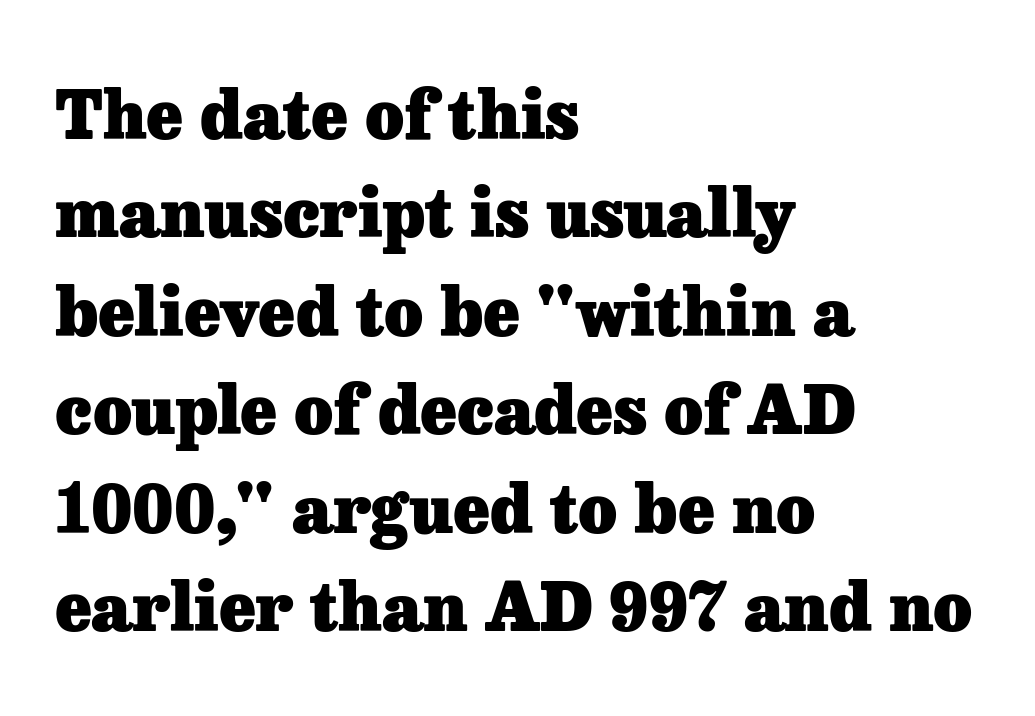
The image shows 67 px heavy serif type, upright; set left-aligned, normal line spacing (1.47x), normal letter spacing, not underlined; low stroke contrast and a medium x-height.
